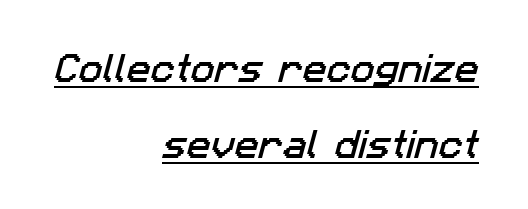
Leading: increased. Horizontal alignment here is rightward, an uncommon choice for prose. What decoration does the sample have? An underline. The gaps between neighbouring characters are ordinary and unremarkable. This sample uses a sans-serif face.
